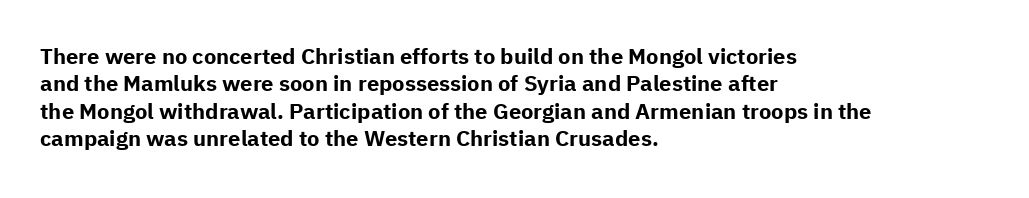
Q: Is the text bold? A: Yes.
Q: Is the text italic (slanted)? A: No, it is upright.
Q: Is the text underlined? A: No.
Q: How is the paragraph aligned? A: Left-aligned.
Q: Is the spacing between letters normal or unusually wide? A: Normal.
Q: Is the spacing between lines tight, normal or loose? A: Normal.
